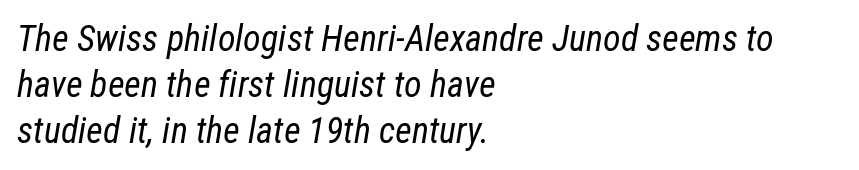
The image shows 36 px regular-weight, condensed type, italic (leaning right); set left-aligned, normal line spacing (1.28x), normal letter spacing, not underlined; low stroke contrast and a medium x-height.
